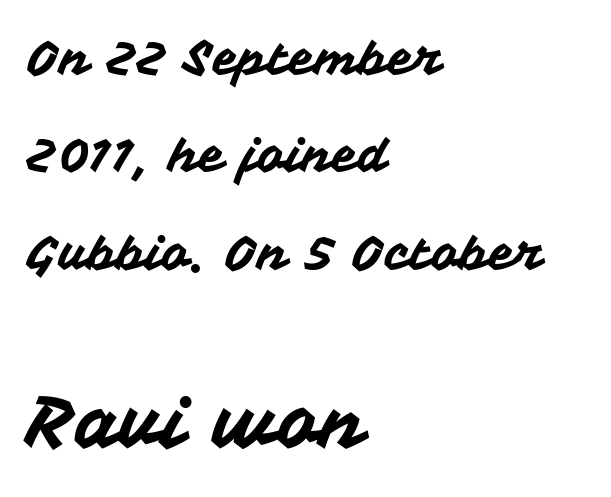
Q: Is the text italic (slanted)? A: Yes.
Q: Is the typeface a serif or a sans-serif typeface? A: Sans-serif.
Q: Is the text underlined? A: No.
Q: How is the paragraph aligned? A: Left-aligned.
Q: Is the spacing between letters normal or unusually wide? A: Normal.
Q: Is the spacing between lines tight, normal or loose? A: Loose.
Q: Which block of text is set in a larger size, the first (top) or the second (bottom)? A: The second (bottom) one.
Q: Width (condensed, normal, or wide)? A: Normal.
Q: Stroke contrast? A: Medium.
Q: x-height? A: Medium.
Q: Monospaced? A: No.
